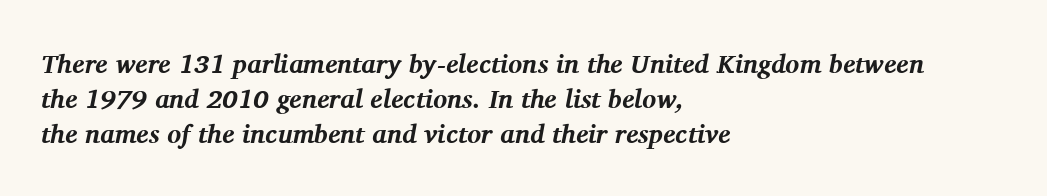
Q: Is the text bold? A: Yes.
Q: Is the text italic (slanted)? A: Yes, it leans right by about 11 degrees.
Q: Is the text underlined? A: No.
Q: How is the paragraph aligned? A: Left-aligned.
Q: Is the spacing between letters normal or unusually wide? A: Normal.
Q: Is the spacing between lines tight, normal or loose? A: Normal.
